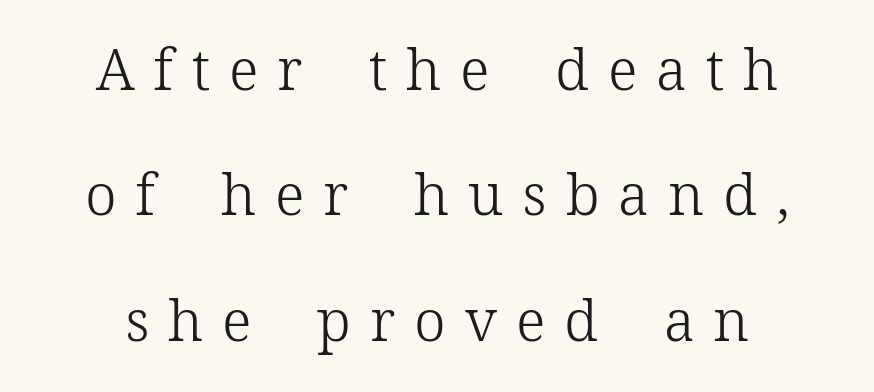
{"serif": "yes", "italic": "no", "bold": "no", "weight": "light", "width": "normal", "stroke_contrast": "low", "x_height": "medium", "monospaced": "no", "underline": "no", "align": "center", "line_spacing": "loose", "line_spacing_ratio": 2.2, "letter_spacing": "wide", "letter_spacing_em": 0.33, "glyph_px": 57}
